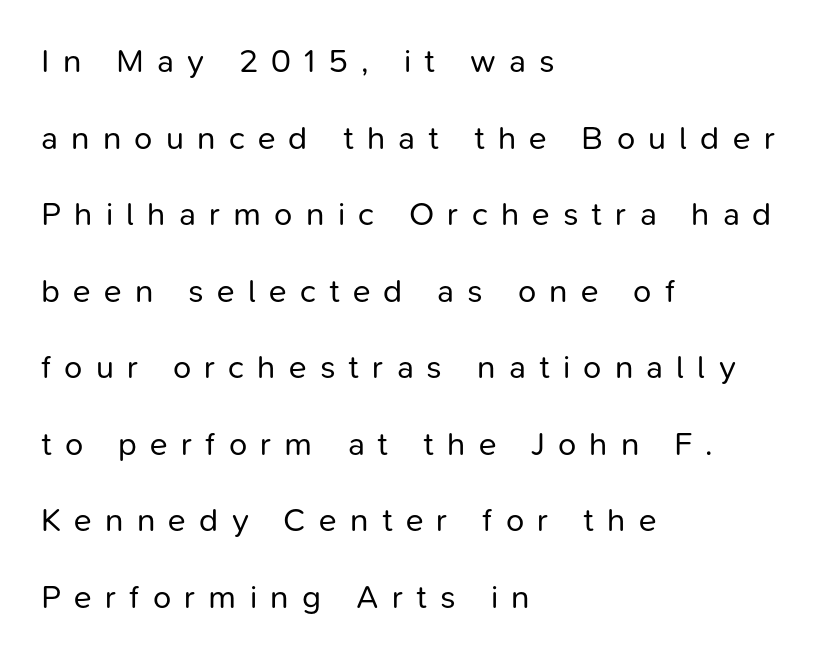
Q: Is the text bold? A: No.
Q: Is the text italic (slanted)? A: No, it is upright.
Q: Is the typeface a serif or a sans-serif typeface? A: Sans-serif.
Q: Is the text underlined? A: No.
Q: How is the paragraph aligned? A: Left-aligned.
Q: Is the spacing between letters normal or unusually wide? A: Unusually wide.
Q: Is the spacing between lines tight, normal or loose? A: Loose.
Q: Width (condensed, normal, or wide)? A: Normal.
Q: Stroke contrast? A: Low.
Q: x-height? A: Medium.
Q: Monospaced? A: No.
